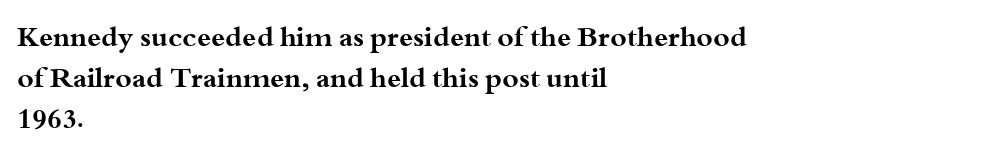
The area under the type is left untouched. The space between consecutive lines is moderate. Compared with typical body copy, the letter spacing here is the same. Left-aligned paragraph, ragged on the right. A dark, heavy texture on the line: the type is bold.
